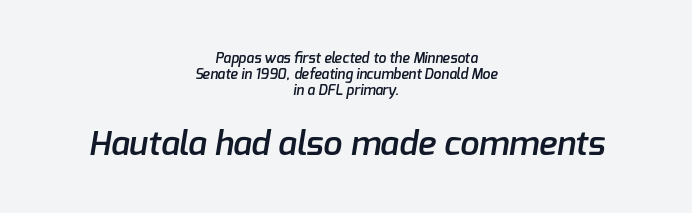
In terms of letterform style, serifs are entirely absent. This rendering uses center alignment, leaving both contours irregular but symmetric. Larger block? The one below; the one above is distinctly smaller. Nothing unusual about the tracking: characters are spaced as the font intends. Think of a printed novel: that variable character pitch is what you see here.
